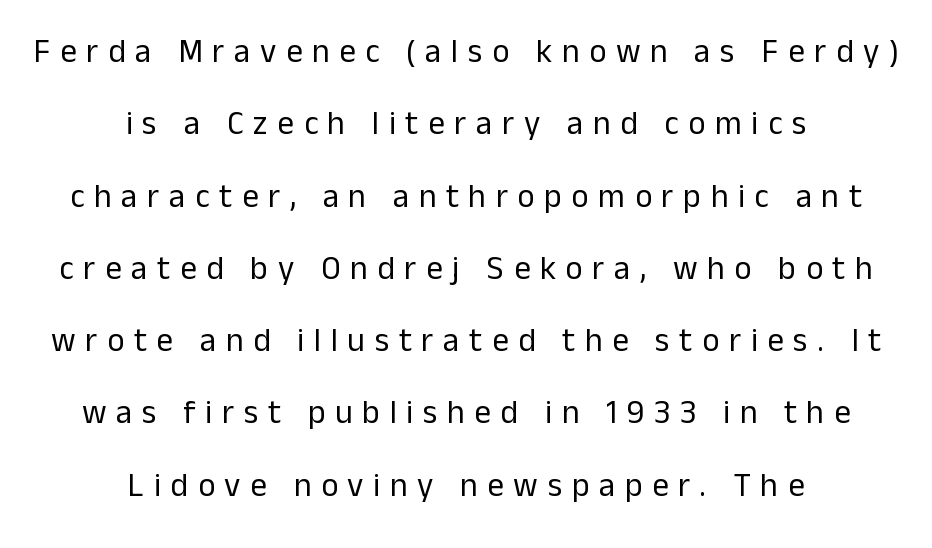
Q: Is the text bold? A: No.
Q: Is the text italic (slanted)? A: No, it is upright.
Q: Is the typeface a serif or a sans-serif typeface? A: Sans-serif.
Q: Is the text underlined? A: No.
Q: How is the paragraph aligned? A: Centered.
Q: Is the spacing between letters normal or unusually wide? A: Unusually wide.
Q: Is the spacing between lines tight, normal or loose? A: Loose.
Q: Width (condensed, normal, or wide)? A: Normal.
Q: Stroke contrast? A: Low.
Q: x-height? A: Medium.
Q: Monospaced? A: No.
